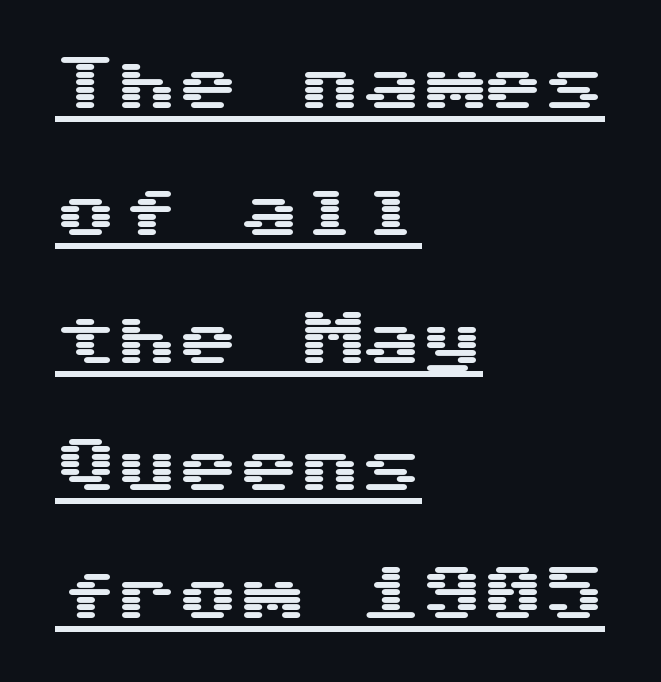
Q: Is the text italic (slanted)? A: No, it is upright.
Q: Is the typeface a serif or a sans-serif typeface? A: Sans-serif.
Q: Is the text underlined? A: Yes.
Q: How is the paragraph aligned? A: Left-aligned.
Q: Is the spacing between letters normal or unusually wide? A: Normal.
Q: Is the spacing between lines tight, normal or loose? A: Loose.
Q: Width (condensed, normal, or wide)? A: Wide.
Q: Stroke contrast? A: Medium.
Q: x-height? A: Medium.
